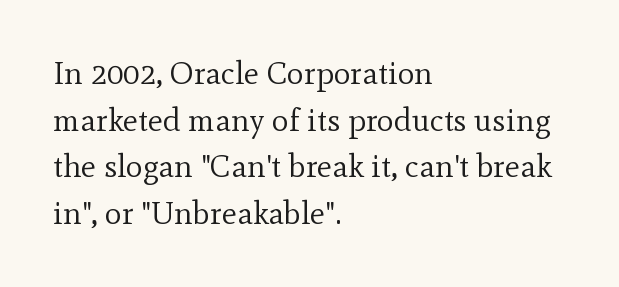
The text block is weighted toward the left margin, trailing off unevenly rightward. Rendered with straight, roman letterforms. Students, observe: this is what conventionally led text looks like. The rendering shows small feet on the letterforms — a serif design.
